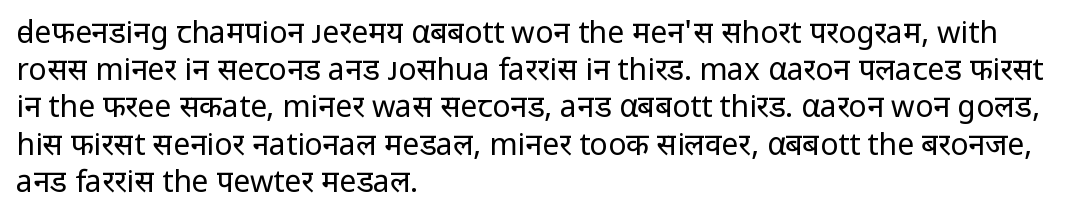
{"serif": "no", "italic": "no", "bold": "no", "weight": "regular", "width": "normal", "stroke_contrast": "low", "x_height": "medium", "monospaced": "no", "underline": "no", "align": "left", "line_spacing_ratio": 1.24, "letter_spacing": "normal", "letter_spacing_em": 0.0, "glyph_px": 30}
